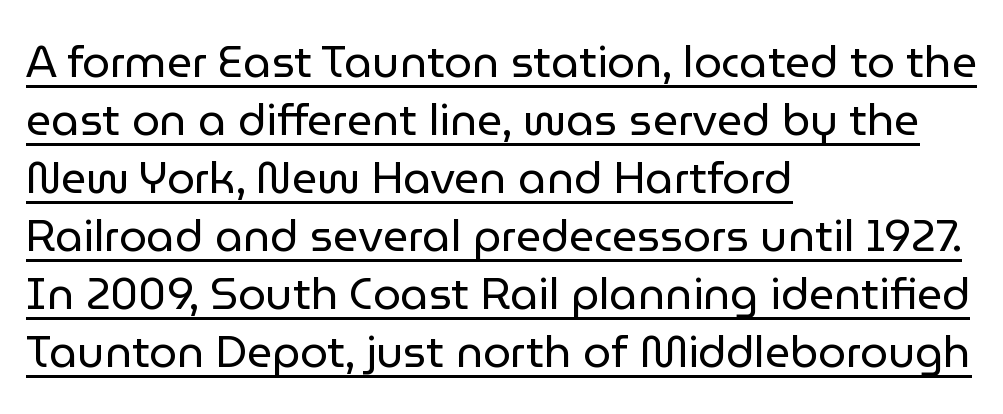
In terms of letterform style, serifs are entirely absent. Here the glyphs are tracked normally, forming tight word shapes. Character widths vary here, with narrow letters taking less room than wide ones. Underline: present.
